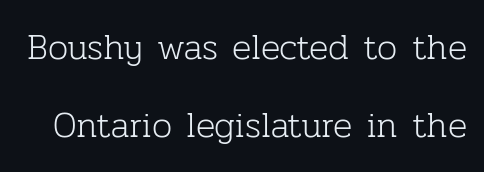
{"serif": "yes", "italic": "no", "bold": "no", "weight": "light", "width": "normal", "stroke_contrast": "low", "x_height": "medium", "monospaced": "no", "underline": "no", "line_spacing": "loose", "line_spacing_ratio": 2.18, "letter_spacing": "normal", "letter_spacing_em": 0.0, "glyph_px": 36}
